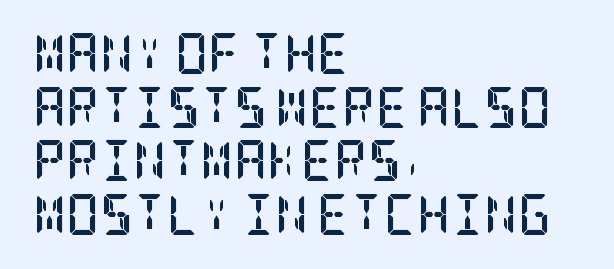
This sample is left-justified, so line endings fall wherever the words run out. What stands out about the letter spacing? Nothing — it is the standard amount. Quick note: not italic, upright. Serifs: yes, visible at the terminals of the letterforms. No word sits above an underline. Strokes here are thick enough to call this a true bold.
